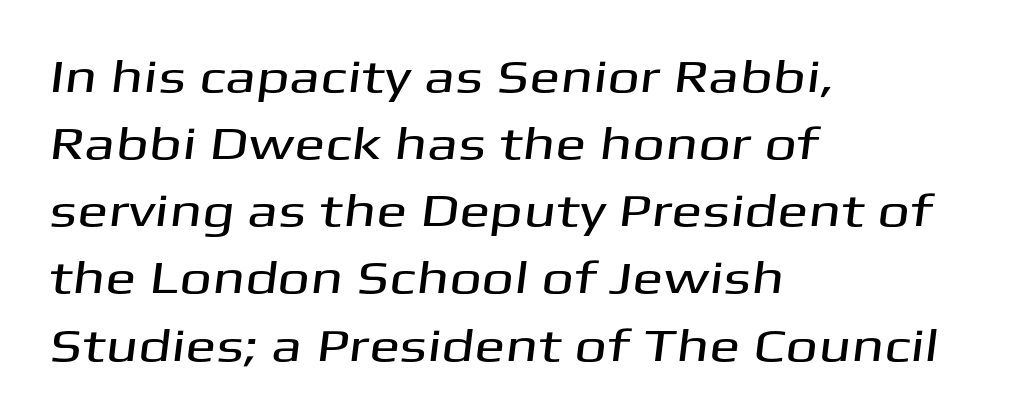
The image shows 46 px wide sans-serif type; set left-aligned, normal line spacing (1.46x), normal letter spacing, not underlined; medium stroke contrast and a medium x-height.
